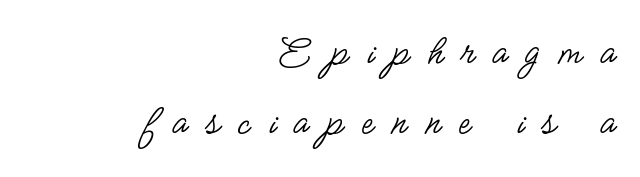
Q: Is the text bold? A: No.
Q: Is the text italic (slanted)? A: Yes.
Q: Is the typeface a serif or a sans-serif typeface? A: Sans-serif.
Q: Is the text underlined? A: No.
Q: How is the paragraph aligned? A: Right-aligned.
Q: Is the spacing between letters normal or unusually wide? A: Unusually wide.
Q: Is the spacing between lines tight, normal or loose? A: Normal.
Q: Width (condensed, normal, or wide)? A: Condensed.
Q: Stroke contrast? A: Low.
Q: x-height? A: Small.
Q: Monospaced? A: No.
